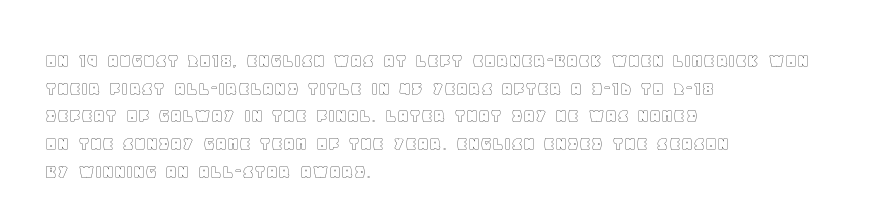
{"italic": "no", "underline": "no", "align": "left", "line_spacing": "normal", "line_spacing_ratio": 1.32, "letter_spacing": "normal", "letter_spacing_em": 0.0, "glyph_px": 21}
